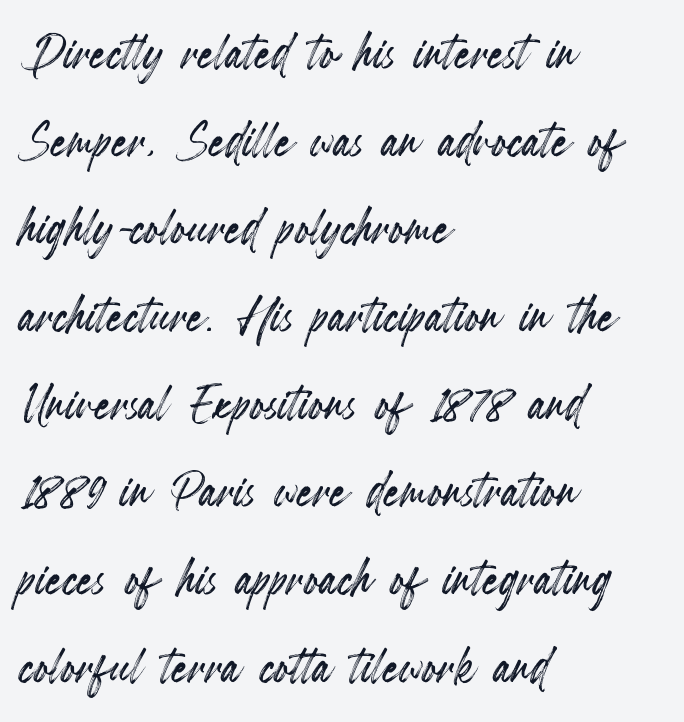
{"width": "condensed", "x_height": "small", "monospaced": "no", "underline": "no", "align": "left", "line_spacing": "normal", "line_spacing_ratio": 1.37, "letter_spacing": "normal", "letter_spacing_em": 0.0, "glyph_px": 64}
